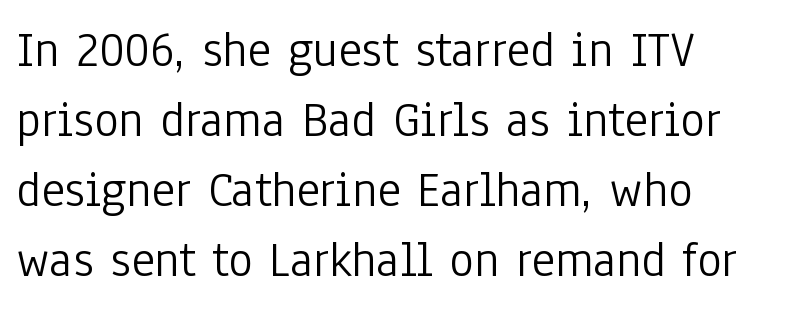
{"serif": "no", "italic": "no", "bold": "no", "weight": "light", "width": "condensed", "stroke_contrast": "low", "x_height": "medium", "monospaced": "no", "underline": "no", "align": "left", "line_spacing": "normal", "line_spacing_ratio": 1.37, "letter_spacing": "normal", "letter_spacing_em": 0.0, "glyph_px": 51}
